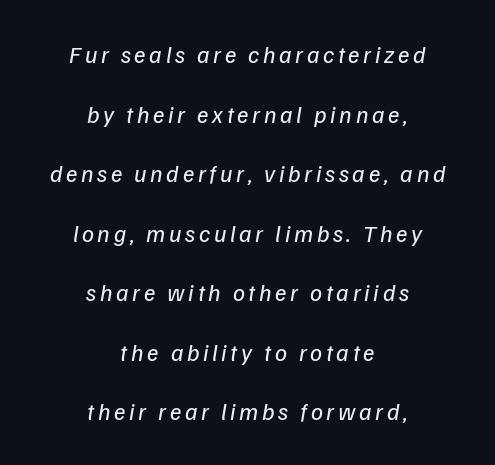
Q: Is the text bold? A: No.
Q: Is the text italic (slanted)? A: Yes, it leans right by about 9 degrees.
Q: Is the text underlined? A: No.
Q: How is the paragraph aligned? A: Centered.
Q: Is the spacing between lines tight, normal or loose? A: Loose.
